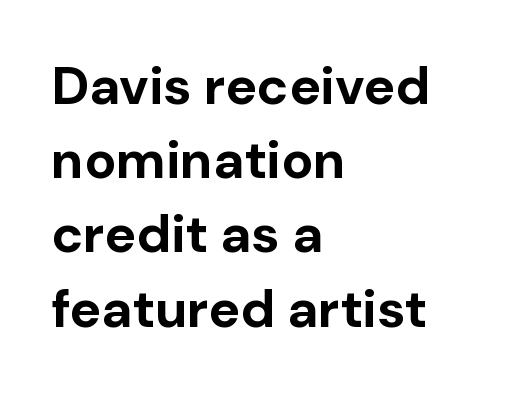
The image shows 53 px bold sans-serif type, upright; set left-aligned, normal line spacing (1.4x), normal letter spacing, not underlined; low stroke contrast and a medium x-height.
